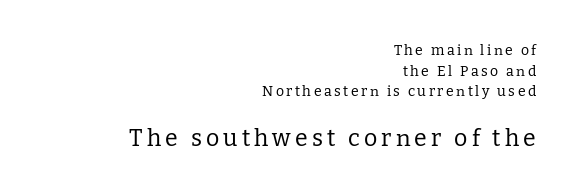
Q: Is the text bold? A: No.
Q: Is the text italic (slanted)? A: No, it is upright.
Q: Is the text underlined? A: No.
Q: How is the paragraph aligned? A: Right-aligned.
Q: Is the spacing between lines tight, normal or loose? A: Normal.
Q: Which block of text is set in a larger size, the first (top) or the second (bottom)? A: The second (bottom) one.
